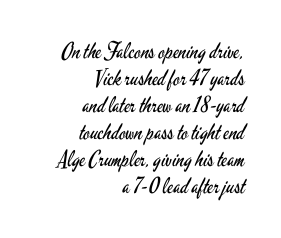
Letter spacing: default. A student would call this right alignment; a typographer would say flush right, rag left. Lines of text with bare space underneath. The characters are drawn with everyday or finer stroke widths.
